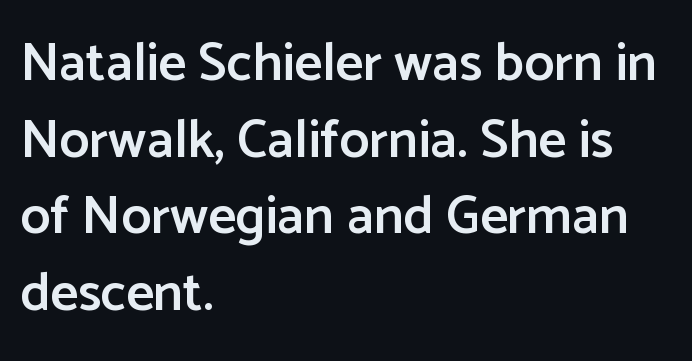
Q: Is the text bold? A: Semi-bold.
Q: Is the text italic (slanted)? A: No, it is upright.
Q: Is the typeface a serif or a sans-serif typeface? A: Sans-serif.
Q: Is the text underlined? A: No.
Q: How is the paragraph aligned? A: Left-aligned.
Q: Is the spacing between letters normal or unusually wide? A: Normal.
Q: Is the spacing between lines tight, normal or loose? A: Normal.
Q: Width (condensed, normal, or wide)? A: Normal.
Q: Stroke contrast? A: Low.
Q: x-height? A: Medium.
Q: Monospaced? A: No.
